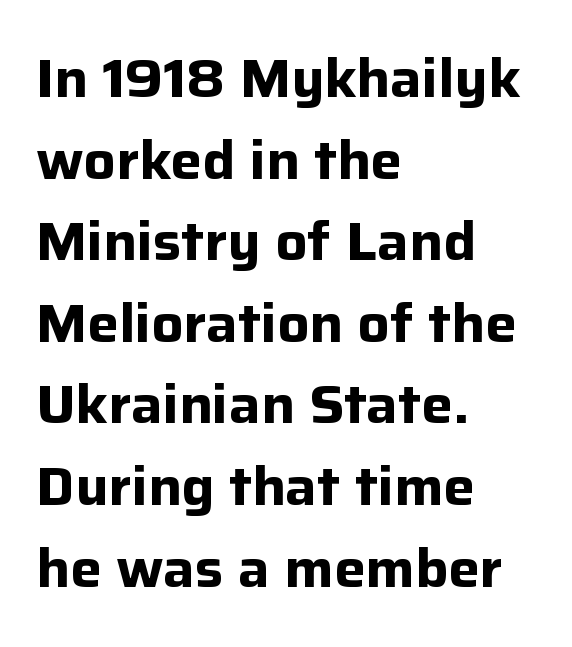
{"serif": "no", "italic": "no", "bold": "yes", "weight": "bold", "width": "normal", "stroke_contrast": "low", "x_height": "medium", "monospaced": "no", "underline": "no", "align": "left", "line_spacing": "normal", "line_spacing_ratio": 1.54, "letter_spacing": "normal", "letter_spacing_em": 0.0, "glyph_px": 53}
